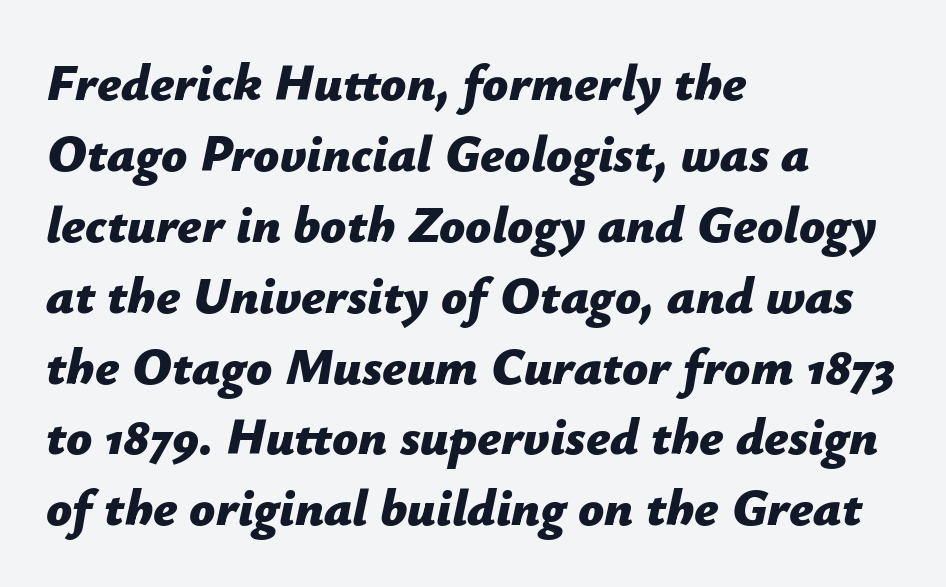
Default kerning and tracking; the words read as compact shapes. Typeset ragged right — the left edge is the straight one. Clear beneath every line of the passage. You'd pick this weight for a headline — it's a proper bold.
